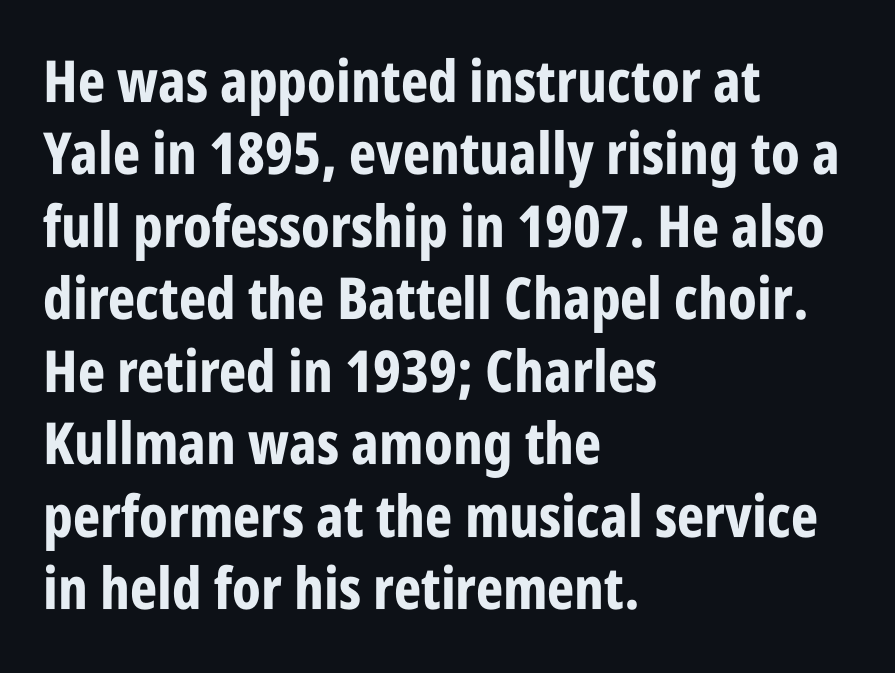
{"serif": "no", "italic": "no", "bold": "yes", "weight": "bold", "width": "condensed", "stroke_contrast": "low", "x_height": "large", "monospaced": "no", "underline": "no", "align": "left", "line_spacing": "normal", "line_spacing_ratio": 1.25, "letter_spacing": "normal", "letter_spacing_em": 0.0, "glyph_px": 58}
